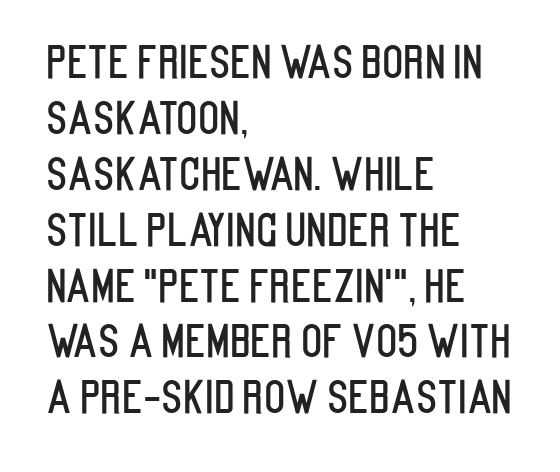
The rendering shows plain stroke endings on the letterforms — a sans-serif design. Baseline-to-baseline distance is the conventional proportion of letter height. Horizontal alignment here is leftward, the default for most running prose. Does extra space separate the letters? No, they use regular spacing. Posture: vertical. Glance below the letters and you will spot only blank space.
